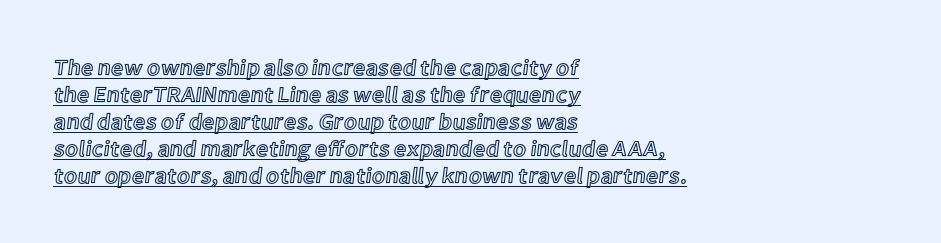
Q: Is the text italic (slanted)? A: Yes.
Q: Is the text underlined? A: Yes.
Q: How is the paragraph aligned? A: Left-aligned.
Q: Is the spacing between letters normal or unusually wide? A: Normal.
